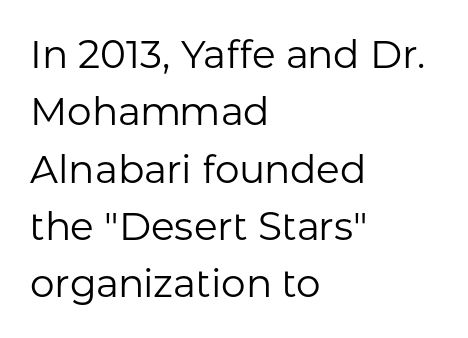
Q: Is the text bold? A: No.
Q: Is the text italic (slanted)? A: No, it is upright.
Q: Is the typeface a serif or a sans-serif typeface? A: Sans-serif.
Q: Is the text underlined? A: No.
Q: How is the paragraph aligned? A: Left-aligned.
Q: Is the spacing between letters normal or unusually wide? A: Normal.
Q: Is the spacing between lines tight, normal or loose? A: Normal.
Q: Width (condensed, normal, or wide)? A: Normal.
Q: Stroke contrast? A: Low.
Q: x-height? A: Medium.
Q: Monospaced? A: No.
